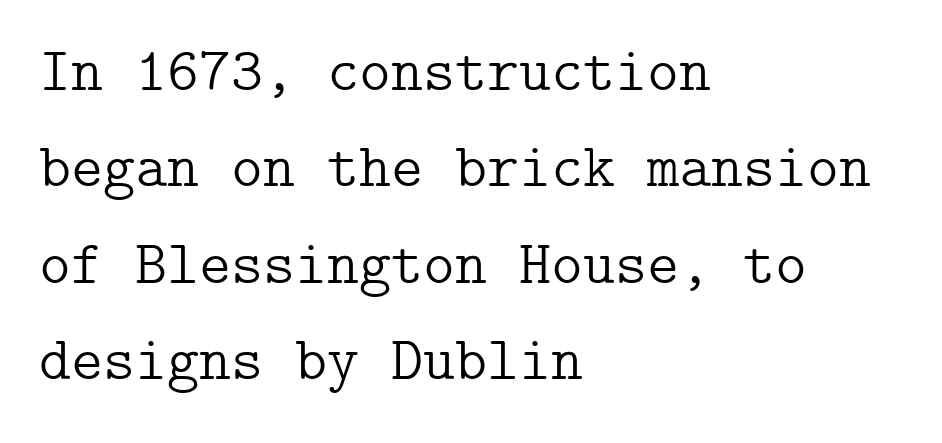
The image shows 61 px light serif type, upright; set left-aligned, normal line spacing (1.58x), normal letter spacing, not underlined; low stroke contrast and a medium x-height.
